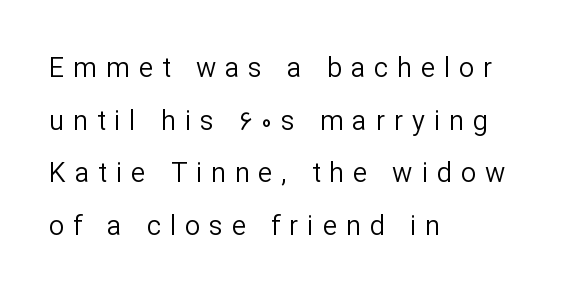
Q: Is the text bold? A: No.
Q: Is the text italic (slanted)? A: No, it is upright.
Q: Is the text underlined? A: No.
Q: How is the paragraph aligned? A: Left-aligned.
Q: Is the spacing between letters normal or unusually wide? A: Unusually wide.
Q: Is the spacing between lines tight, normal or loose? A: Loose.
